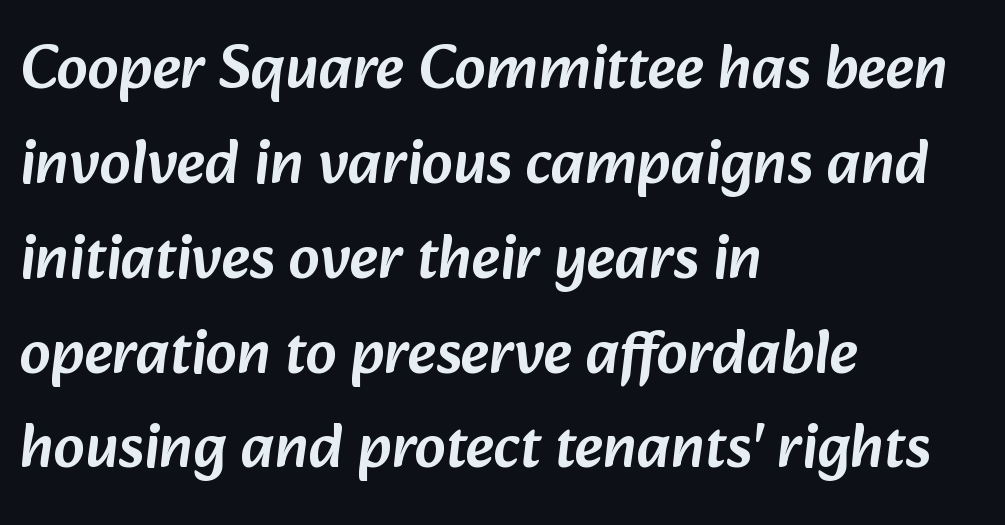
The image shows 62 px sans-serif type; set left-aligned, normal line spacing (1.53x), normal letter spacing, not underlined; low stroke contrast and a medium x-height.
